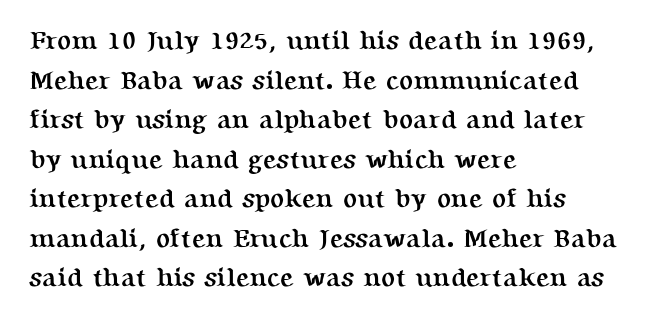
{"italic": "no", "bold": "yes", "underline": "no", "align": "left", "line_spacing": "normal", "line_spacing_ratio": 1.52, "letter_spacing": "normal", "letter_spacing_em": 0.0, "glyph_px": 26}
